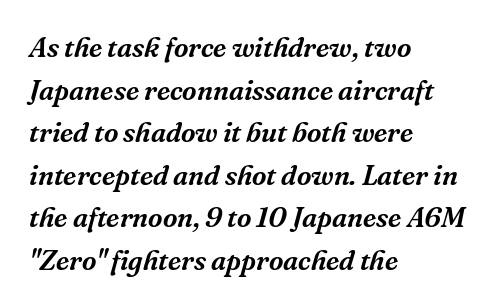
Glyph-to-glyph distance matches everyday printed text. Descender tails drop into unmarked territory. The face used here is proportionally spaced, like ordinary book or web type. Normally led — the rows are evenly, conventionally spaced. Caption: multi-line text, flush left, ragged right. The glyphs look as if they've been sheared to an angle.
